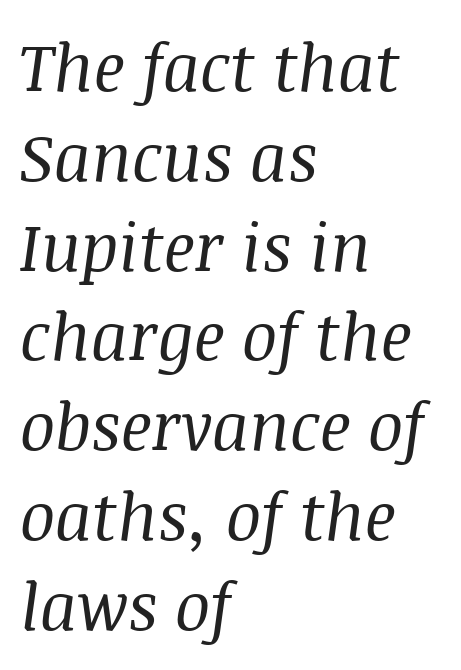
Q: Is the text bold? A: No.
Q: Is the text italic (slanted)? A: Yes, it leans right by about 8 degrees.
Q: Is the typeface a serif or a sans-serif typeface? A: Serif.
Q: Is the text underlined? A: No.
Q: How is the paragraph aligned? A: Left-aligned.
Q: Is the spacing between letters normal or unusually wide? A: Normal.
Q: Is the spacing between lines tight, normal or loose? A: Normal.
Q: Width (condensed, normal, or wide)? A: Normal.
Q: Stroke contrast? A: Medium.
Q: x-height? A: Large.
Q: Monospaced? A: No.
